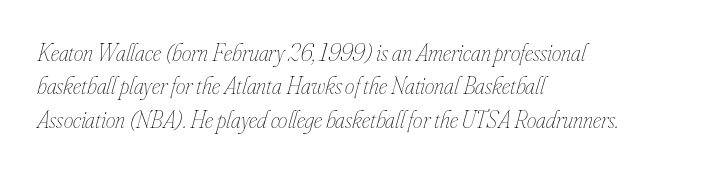
The image shows 24 px text type, italic (leaning right); set left-aligned, normal line spacing (1.39x), normal letter spacing, not underlined.
